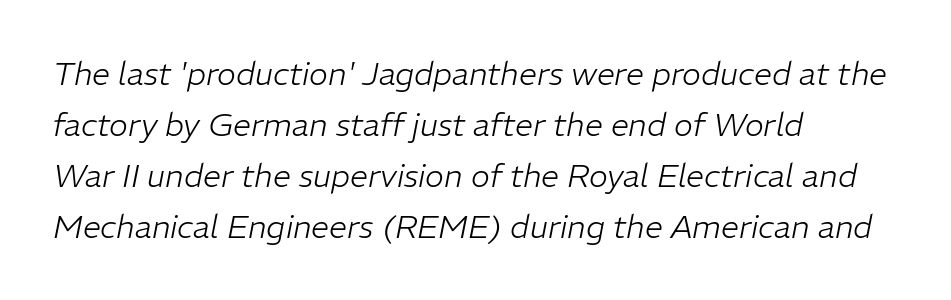
Q: Is the text bold? A: No.
Q: Is the text italic (slanted)? A: Yes, it leans right by about 11 degrees.
Q: Is the text underlined? A: No.
Q: How is the paragraph aligned? A: Left-aligned.
Q: Is the spacing between letters normal or unusually wide? A: Normal.
Q: Is the spacing between lines tight, normal or loose? A: Normal.
Q: Width (condensed, normal, or wide)? A: Normal.
Q: Stroke contrast? A: Low.
Q: x-height? A: Medium.
Q: Monospaced? A: No.
